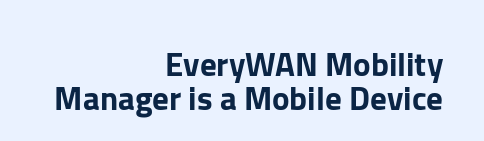
The image shows 33 px sans-serif type, upright; set right-aligned, tight line spacing (1.03x), normal letter spacing, not underlined; low stroke contrast and a medium x-height.
